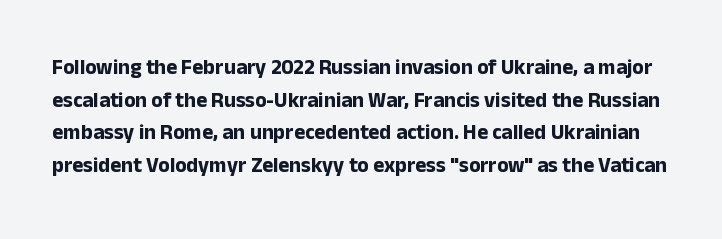
Q: Is the text bold? A: Yes.
Q: Is the text italic (slanted)? A: No, it is upright.
Q: Is the text underlined? A: No.
Q: Is the spacing between letters normal or unusually wide? A: Normal.
Q: Is the spacing between lines tight, normal or loose? A: Normal.
